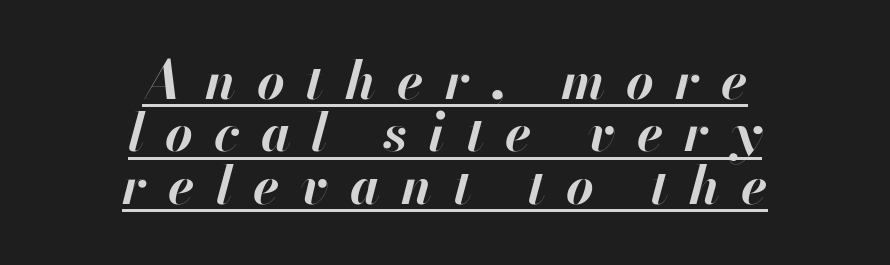
Q: Is the text bold? A: Yes.
Q: Is the text italic (slanted)? A: Yes, it leans right by about 13 degrees.
Q: Is the text underlined? A: Yes.
Q: How is the paragraph aligned? A: Centered.
Q: Is the spacing between letters normal or unusually wide? A: Unusually wide.
Q: Is the spacing between lines tight, normal or loose? A: Tight.
Q: Width (condensed, normal, or wide)? A: Normal.
Q: Stroke contrast? A: High.
Q: x-height? A: Small.
Q: Monospaced? A: No.
